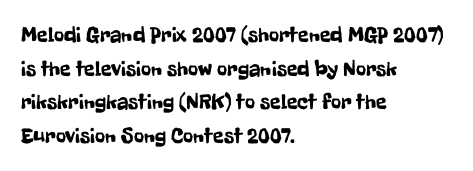
One glance says typical: line gaps are just what's usual. The letters stand upright; this is a roman face. The gap between lines stays unmarked. These lines keep a tight, regular rhythm from letter to letter. Casual observation: everything's shoved over to the left.
